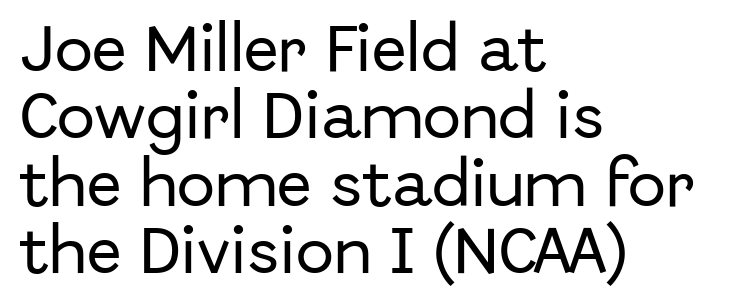
Q: Is the text italic (slanted)? A: No, it is upright.
Q: Is the typeface a serif or a sans-serif typeface? A: Sans-serif.
Q: Is the text underlined? A: No.
Q: How is the paragraph aligned? A: Left-aligned.
Q: Is the spacing between letters normal or unusually wide? A: Normal.
Q: Is the spacing between lines tight, normal or loose? A: Normal.
Q: Width (condensed, normal, or wide)? A: Normal.
Q: Stroke contrast? A: Low.
Q: x-height? A: Medium.
Q: Monospaced? A: No.
